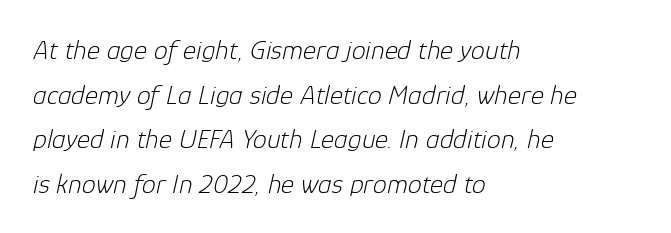
The image shows 28 px light type, italic (leaning right); set left-aligned, normal line spacing (1.59x), normal letter spacing, not underlined; low stroke contrast and a medium x-height.
